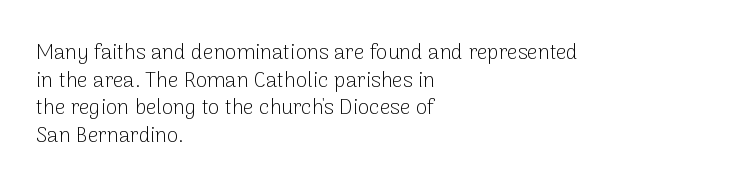
{"italic": "no", "bold": "no", "underline": "no", "align": "left", "line_spacing": "normal", "line_spacing_ratio": 1.31, "letter_spacing": "normal", "letter_spacing_em": 0.0, "glyph_px": 21}
